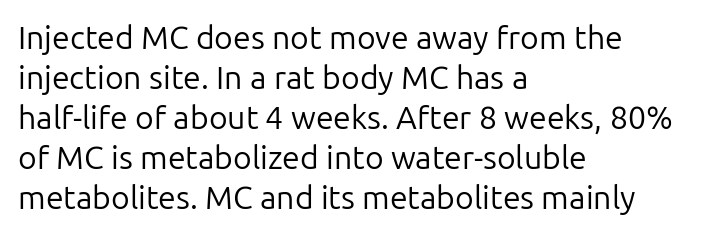
The image shows 32 px regular-weight sans-serif type, upright; set left-aligned, normal line spacing (1.25x), normal letter spacing, not underlined; low stroke contrast and a medium x-height.
